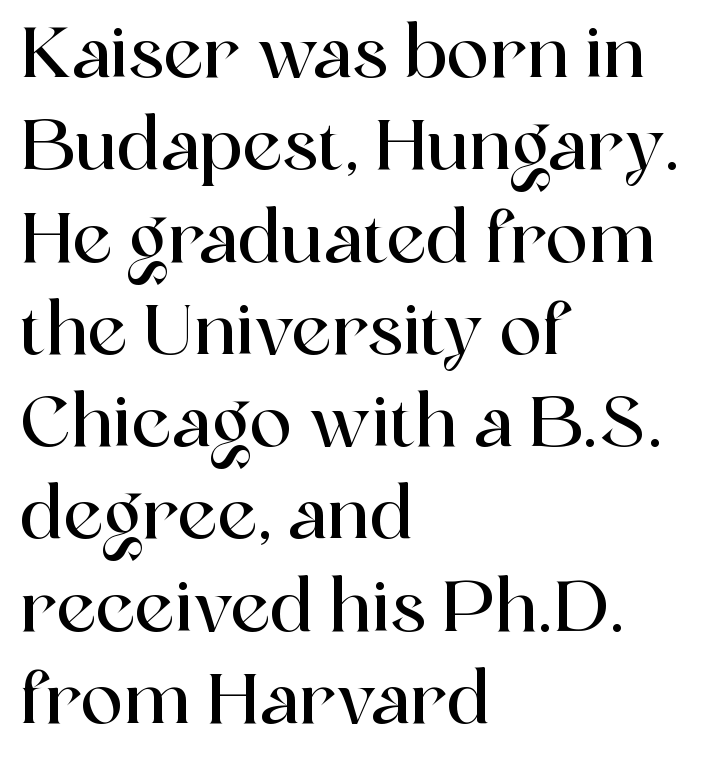
Q: Is the text italic (slanted)? A: No, it is upright.
Q: Is the typeface a serif or a sans-serif typeface? A: Serif.
Q: Is the text underlined? A: No.
Q: How is the paragraph aligned? A: Left-aligned.
Q: Is the spacing between letters normal or unusually wide? A: Normal.
Q: Is the spacing between lines tight, normal or loose? A: Normal.
Q: Width (condensed, normal, or wide)? A: Normal.
Q: x-height? A: Medium.
Q: Monospaced? A: No.
